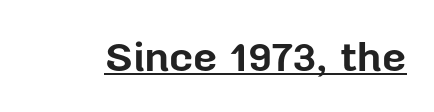
Typographically, this falls in the sans-serif category. Spacing between characters is what you'd get straight out of the box. The rendering uses natural spacing where letterforms have individual widths. Looks like someone drew a line under every word here.
